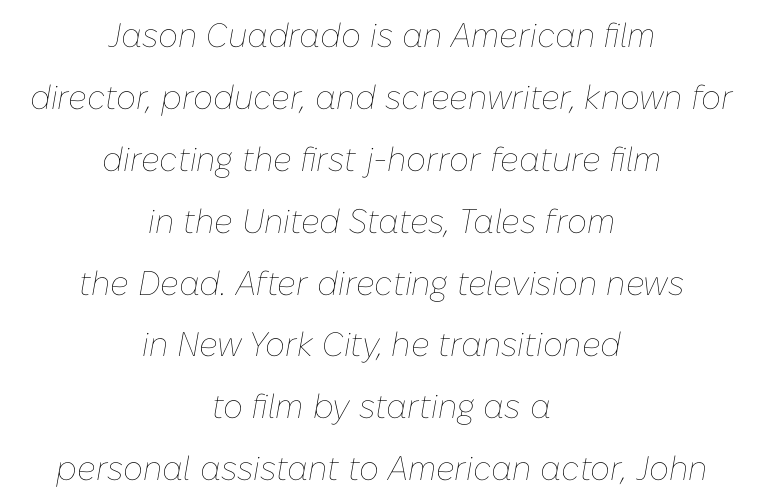
The image shows 34 px thin type, italic (leaning right); set centered, line spacing 1.82x, normal letter spacing, not underlined; low stroke contrast and a medium x-height.
